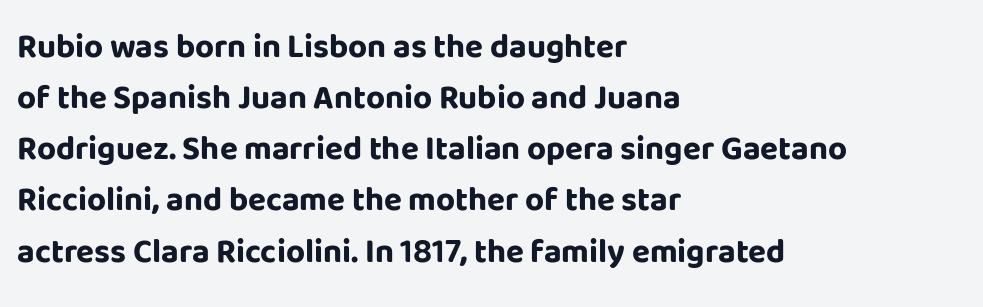
{"serif": "no", "italic": "no", "bold": "yes", "weight": "bold", "width": "normal", "stroke_contrast": "low", "x_height": "large", "monospaced": "no", "underline": "no", "align": "left", "line_spacing": "normal", "line_spacing_ratio": 1.55, "letter_spacing": "normal", "letter_spacing_em": 0.0, "glyph_px": 33}
